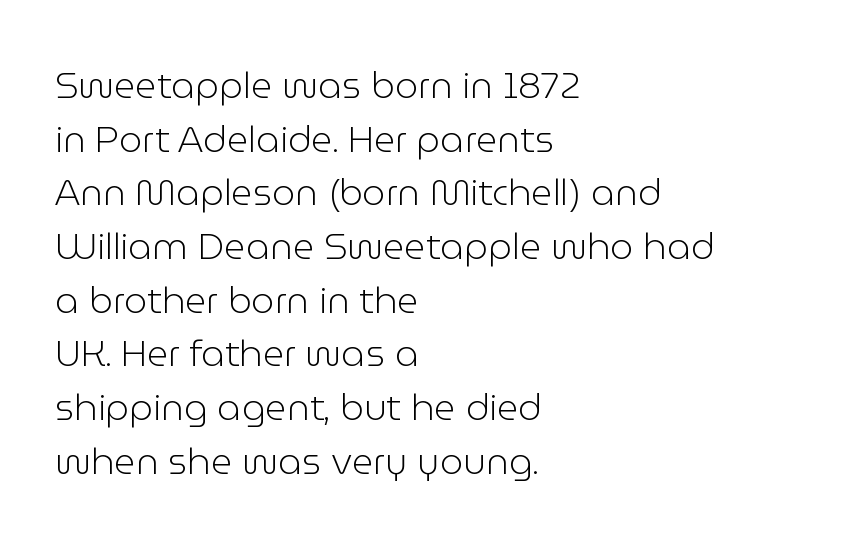
The image shows 37 px light sans-serif type, upright; set left-aligned, normal line spacing (1.45x), normal letter spacing, not underlined; low stroke contrast and a medium x-height.
